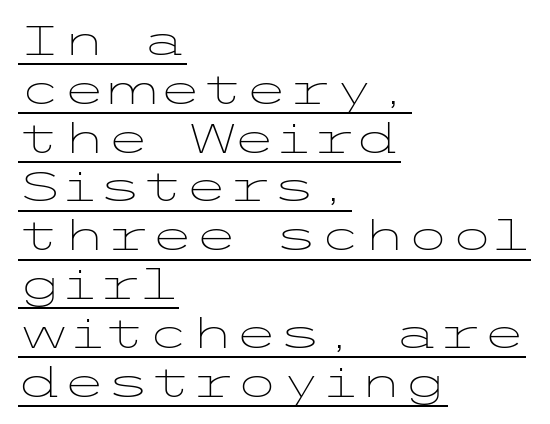
The image shows 40 px light, wide sans-serif type, upright; set left-aligned, line spacing 1.22x, normal letter spacing, underlined; low stroke contrast and a medium x-height.
